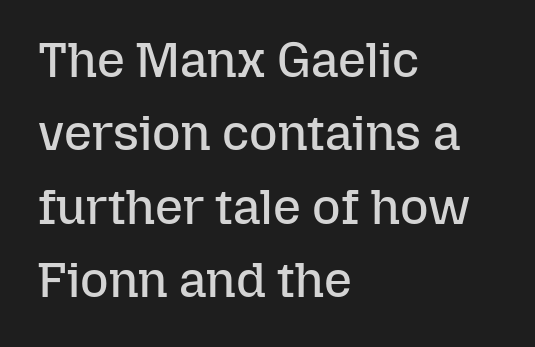
{"italic": "no", "bold": "no", "weight": "regular", "width": "normal", "stroke_contrast": "low", "x_height": "medium", "monospaced": "no", "underline": "no", "align": "left", "line_spacing": "normal", "line_spacing_ratio": 1.5, "letter_spacing": "normal", "letter_spacing_em": 0.0, "glyph_px": 49}
